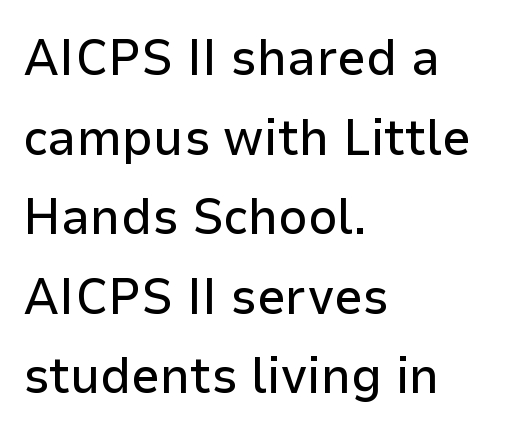
The image shows 51 px sans-serif type, upright; set left-aligned, normal line spacing (1.56x), normal letter spacing, not underlined; low stroke contrast and a medium x-height.
